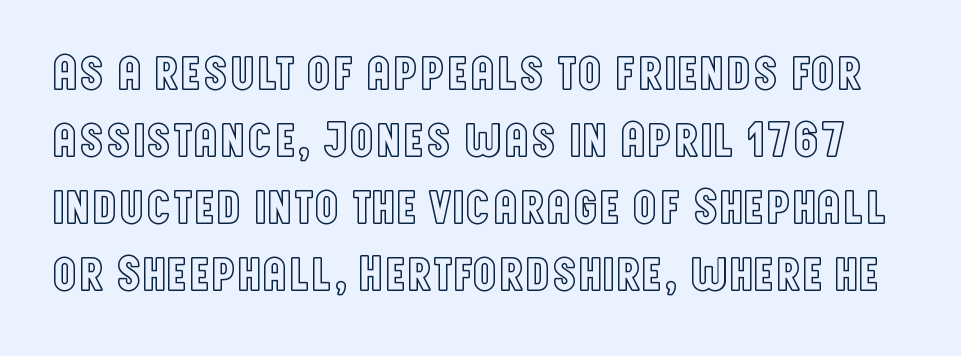
{"italic": "no", "width": "condensed", "x_height": "large", "monospaced": "no", "underline": "no", "line_spacing": "normal", "line_spacing_ratio": 1.34, "letter_spacing": "normal", "letter_spacing_em": 0.0, "glyph_px": 50}
